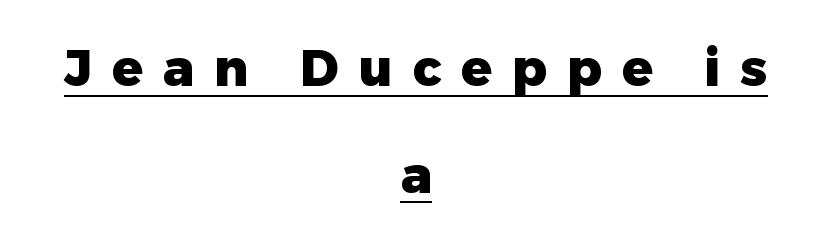
The image shows 51 px heavy sans-serif type, upright; set centered, loose line spacing (2.09x), unusually wide letter spacing (+0.39 em), underlined; low stroke contrast and a medium x-height.
